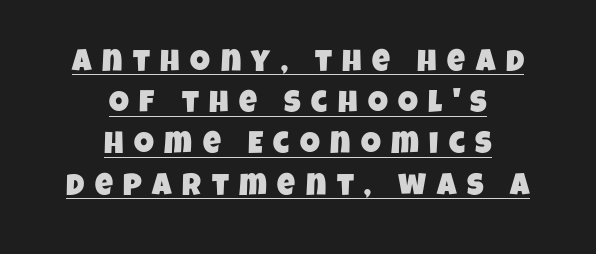
Notice how descenders clear the ascenders below comfortably — that's standard leading. Emphasis is given by a line drawn under the lettering. The lines in this sample share a center point and differ in where they start and stop. In terms of letterform style, serifs are entirely absent. The letterforms stand isolated, each surrounded by extra space. A typesetter would call this proportional, since set widths differ per character.
